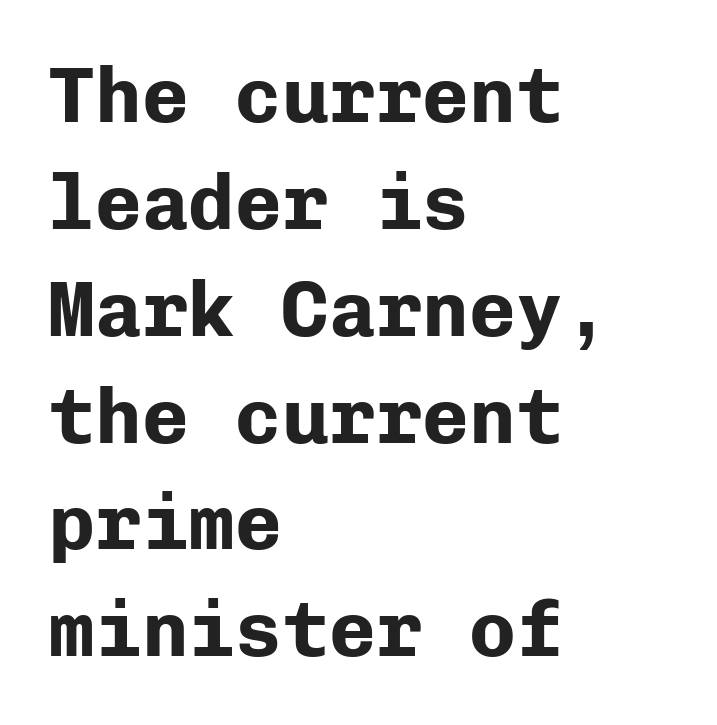
The image shows 78 px bold sans-serif type, upright, monospaced; set left-aligned, normal line spacing (1.37x), normal letter spacing, not underlined; low stroke contrast and a medium x-height.
